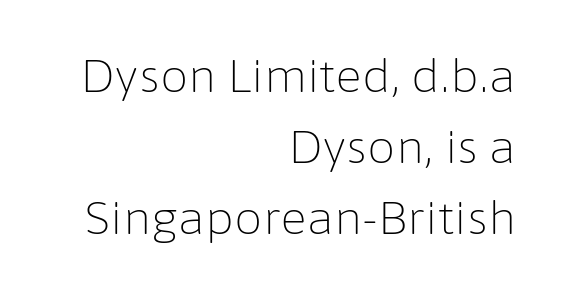
The image shows 45 px light sans-serif type, upright; set right-aligned, normal line spacing (1.58x), normal letter spacing, not underlined; low stroke contrast and a medium x-height.
